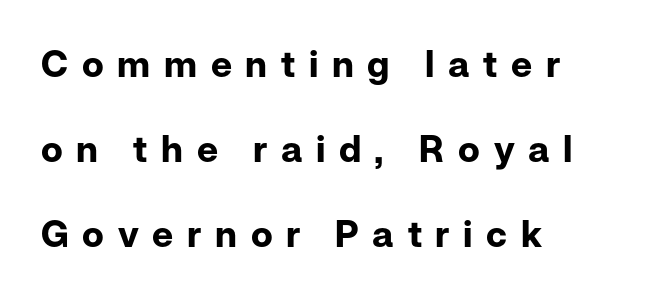
The image shows 37 px bold sans-serif type, upright; set left-aligned, loose line spacing (2.3x), unusually wide letter spacing (+0.37 em), not underlined; low stroke contrast and a medium x-height.
